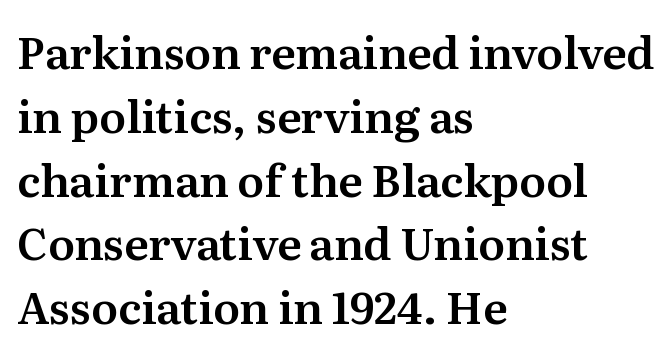
Q: Is the text italic (slanted)? A: No, it is upright.
Q: Is the typeface a serif or a sans-serif typeface? A: Serif.
Q: Is the text underlined? A: No.
Q: How is the paragraph aligned? A: Left-aligned.
Q: Is the spacing between letters normal or unusually wide? A: Normal.
Q: Is the spacing between lines tight, normal or loose? A: Normal.
Q: Width (condensed, normal, or wide)? A: Normal.
Q: Stroke contrast? A: Medium.
Q: x-height? A: Medium.
Q: Monospaced? A: No.
